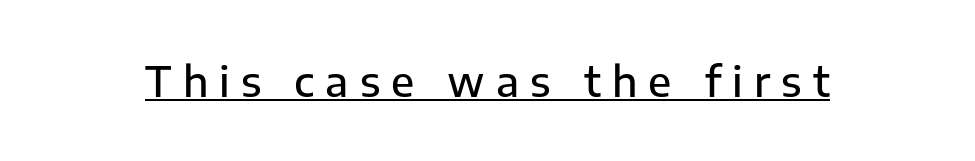
{"serif": "no", "italic": "no", "bold": "semi", "weight": "semibold", "width": "normal", "stroke_contrast": "low", "x_height": "medium", "monospaced": "no", "underline": "yes", "letter_spacing": "wide", "letter_spacing_em": 0.27, "glyph_px": 41}
